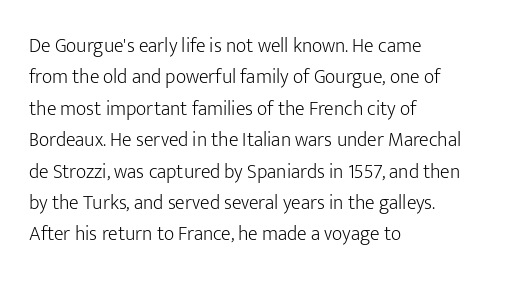
The image shows 20 px text type, upright; set left-aligned, normal line spacing (1.57x), normal letter spacing, not underlined.
